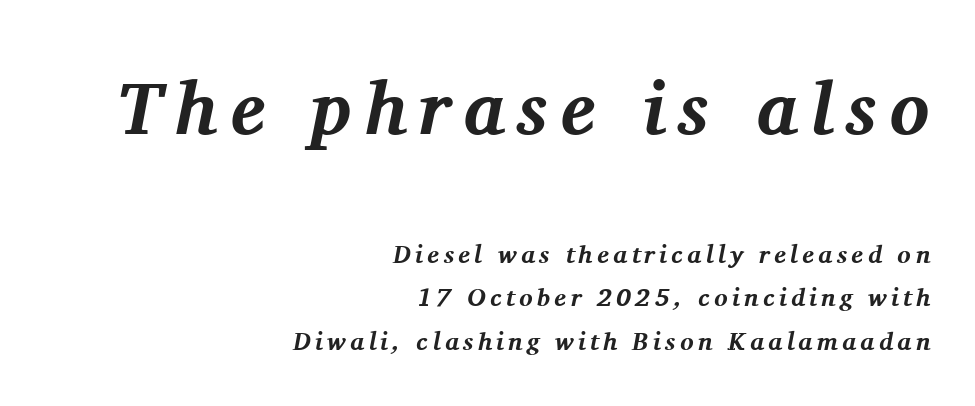
Q: Is the text bold? A: Yes.
Q: Is the text italic (slanted)? A: Yes, it leans right by about 11 degrees.
Q: Is the typeface a serif or a sans-serif typeface? A: Serif.
Q: Is the text underlined? A: No.
Q: How is the paragraph aligned? A: Right-aligned.
Q: Which block of text is set in a larger size, the first (top) or the second (bottom)? A: The first (top) one.
Q: Width (condensed, normal, or wide)? A: Normal.
Q: Stroke contrast? A: Medium.
Q: x-height? A: Medium.
Q: Monospaced? A: No.
